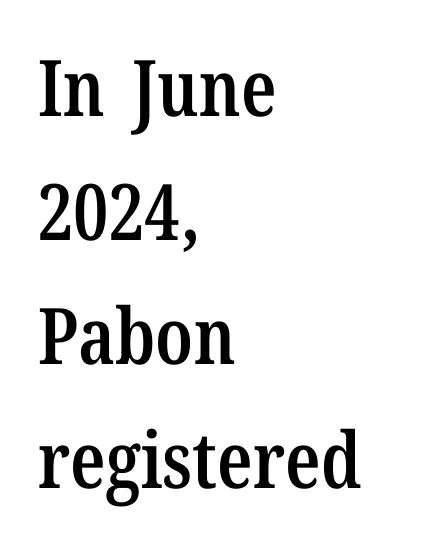
Q: Is the text bold? A: Semi-bold.
Q: Is the text italic (slanted)? A: No, it is upright.
Q: Is the typeface a serif or a sans-serif typeface? A: Serif.
Q: Is the text underlined? A: No.
Q: How is the paragraph aligned? A: Left-aligned.
Q: Is the spacing between letters normal or unusually wide? A: Normal.
Q: Is the spacing between lines tight, normal or loose? A: Normal.
Q: Width (condensed, normal, or wide)? A: Condensed.
Q: Stroke contrast? A: Low.
Q: x-height? A: Medium.
Q: Monospaced? A: No.
